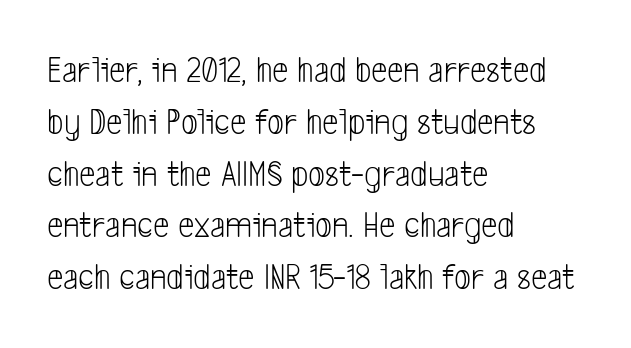
The letters advance in unequal steps, a hallmark of proportional type. Weight: regular or lighter. The rag falls on the right side of this text block. This is sans-serif lettering, the kind often seen on screens and signage.
